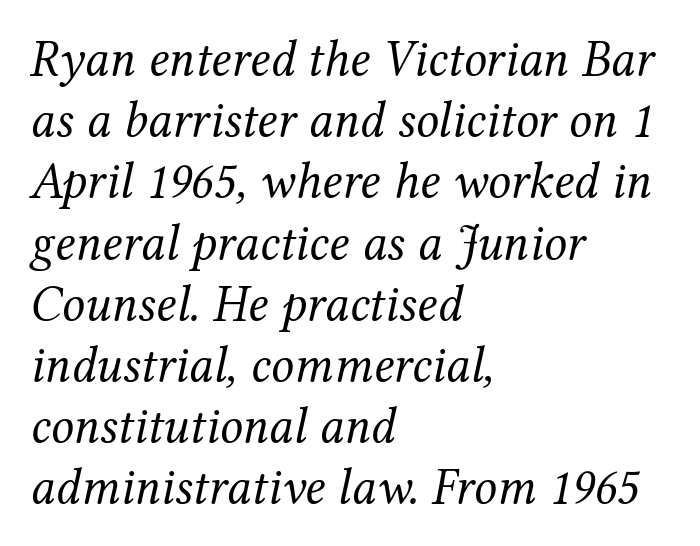
These lines are set flush left with a ragged right edge. Think of a printed novel: that variable character pitch is what you see here. Short note: letters normally spaced. Yep, those are serifs on the letters.
